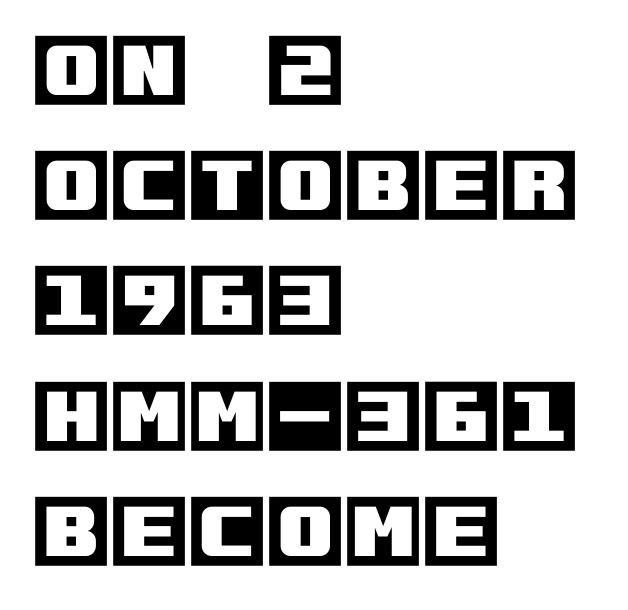
{"italic": "no", "width": "normal", "x_height": "large", "underline": "no", "align": "left", "line_spacing": "normal", "line_spacing_ratio": 1.44, "letter_spacing": "normal", "letter_spacing_em": 0.0, "glyph_px": 80}
